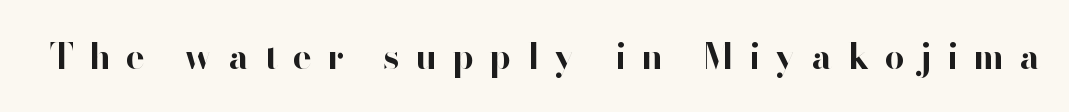
The image shows 35 px bold sans-serif type, upright; set unusually wide letter spacing (+0.44 em), not underlined; high stroke contrast and a small x-height.
